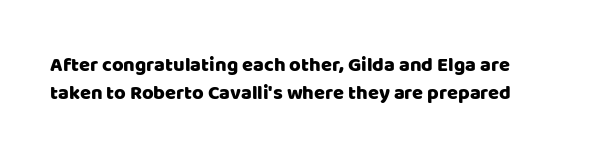
Unlike italic type, these characters show no tilt at all. Inter-character spacing is left at the font's built-in metrics. The block of text has a typical density, with ordinary space between rows. Underlining? Definitely not there.
